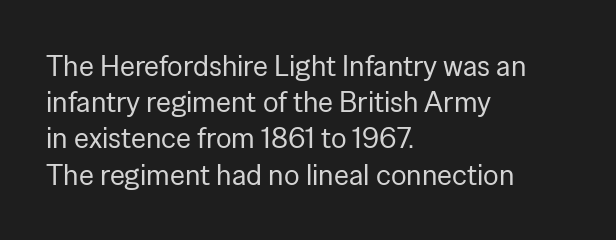
{"serif": "no", "italic": "no", "bold": "no", "weight": "regular", "width": "normal", "stroke_contrast": "low", "x_height": "medium", "monospaced": "no", "underline": "no", "align": "left", "line_spacing": "normal", "line_spacing_ratio": 1.25, "letter_spacing": "normal", "letter_spacing_em": 0.0, "glyph_px": 29}
